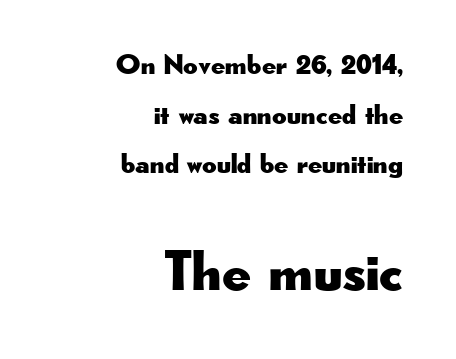
Q: Is the text italic (slanted)? A: No, it is upright.
Q: Is the typeface a serif or a sans-serif typeface? A: Sans-serif.
Q: Is the text underlined? A: No.
Q: How is the paragraph aligned? A: Right-aligned.
Q: Is the spacing between letters normal or unusually wide? A: Normal.
Q: Which block of text is set in a larger size, the first (top) or the second (bottom)? A: The second (bottom) one.
Q: Width (condensed, normal, or wide)? A: Wide.
Q: Stroke contrast? A: Low.
Q: x-height? A: Small.
Q: Monospaced? A: No.
